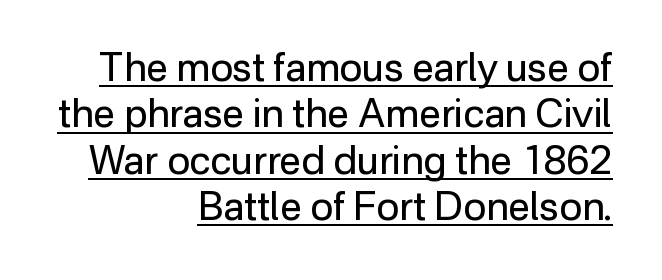
The lettering holds an erect, upright posture throughout. Horizontally, the lines are justified to the trailing edge only. Is the letter spacing exaggerated? No — it looks like the ordinary default. The rendering uses natural spacing where letterforms have individual widths.
